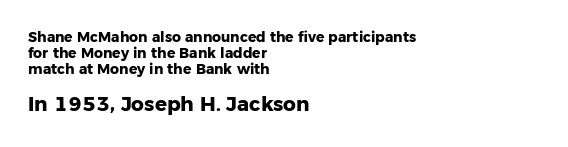
The image shows 20 px bold type, upright; set left-aligned, tight line spacing (1.13x), normal letter spacing, not underlined; the second (bottom) block is 1.43x larger.
